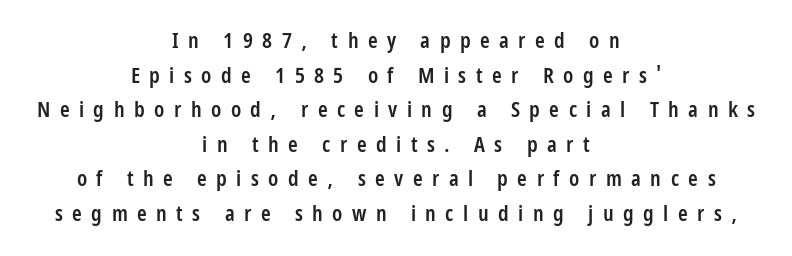
Q: Is the text bold? A: Semi-bold.
Q: Is the text italic (slanted)? A: No, it is upright.
Q: Is the text underlined? A: No.
Q: How is the paragraph aligned? A: Centered.
Q: Is the spacing between letters normal or unusually wide? A: Unusually wide.
Q: Is the spacing between lines tight, normal or loose? A: Normal.
